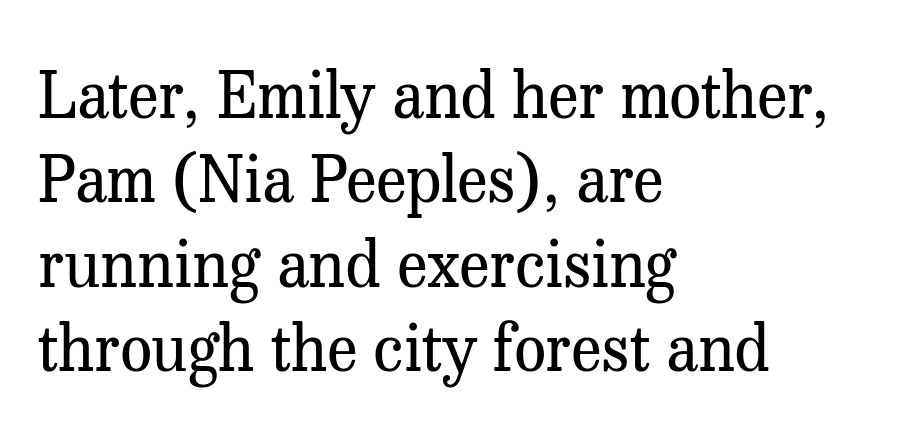
Honestly, the letter spacing is just normal — you wouldn't notice it. Compared with typical paragraphs, the rows here are spaced about the same. Every stem runs plumb, perpendicular to the baseline. The strip under each line holds only bare page. Stems here are at most as thick as an everyday book face. Line beginnings align vertically; line endings do not.
